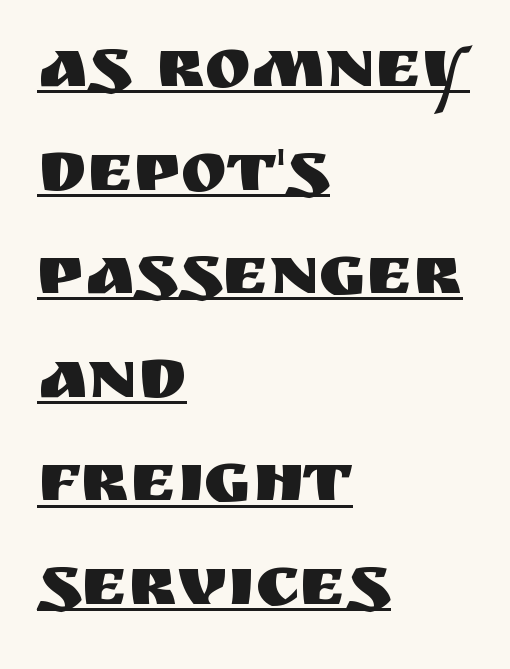
The image shows 70 px sans-serif type, upright; set left-aligned, normal line spacing (1.48x), normal letter spacing, underlined; medium stroke contrast and a large x-height.
